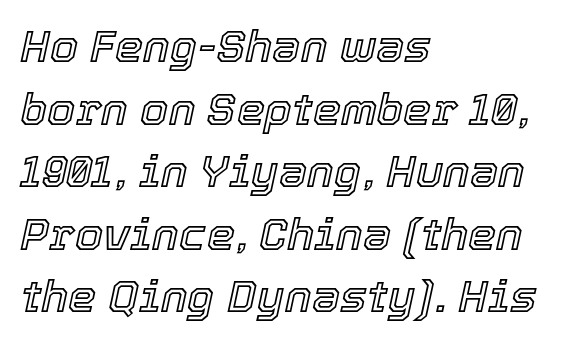
The image shows 45 px text type, italic (leaning right); set left-aligned, normal line spacing (1.39x), normal letter spacing, not underlined; a medium x-height.
